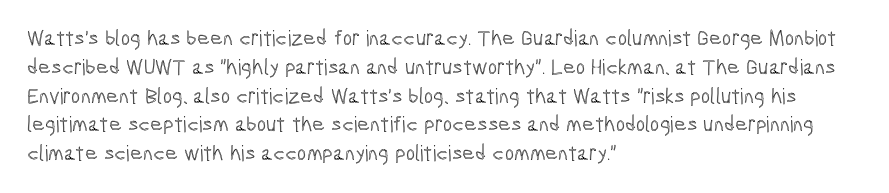
Descender tails drop into unmarked territory. Horizontal alignment here is leftward, the default for most running prose. Does extra space separate the letters? No, they use regular spacing. Upright lettering throughout. Evenly set lines give the paragraph a standard silhouette.
